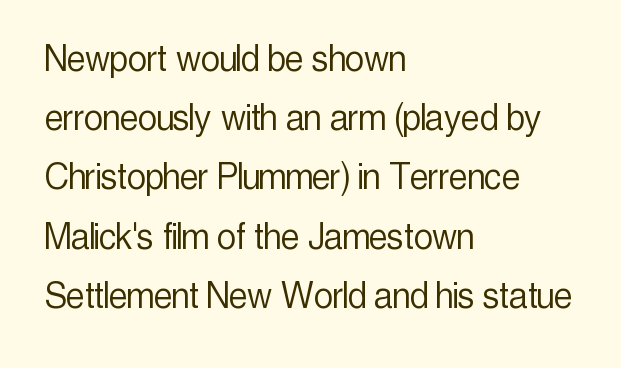
The image shows 42 px light, condensed sans-serif type, upright; set left-aligned, normal line spacing (1.41x), normal letter spacing, not underlined; a medium x-height.
